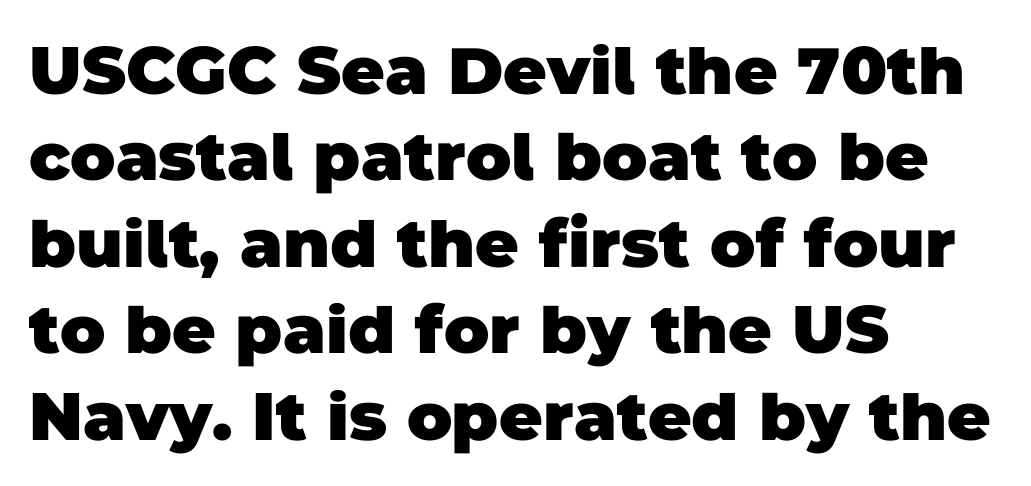
The image shows 67 px heavy sans-serif type; set left-aligned, normal line spacing (1.29x), normal letter spacing, not underlined; low stroke contrast and a large x-height.
